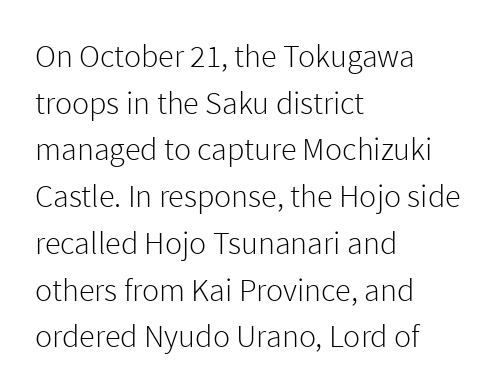
{"serif": "no", "italic": "no", "bold": "no", "weight": "light", "width": "normal", "stroke_contrast": "low", "x_height": "medium", "monospaced": "no", "underline": "no", "align": "left", "line_spacing": "normal", "line_spacing_ratio": 1.46, "letter_spacing": "normal", "letter_spacing_em": 0.0, "glyph_px": 32}
